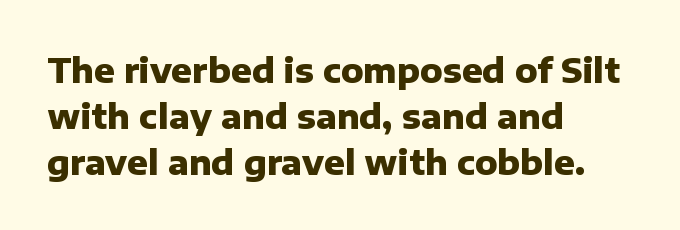
The image shows 34 px heavy sans-serif type, upright; set left-aligned, normal line spacing (1.35x), normal letter spacing, not underlined; low stroke contrast and a medium x-height.
